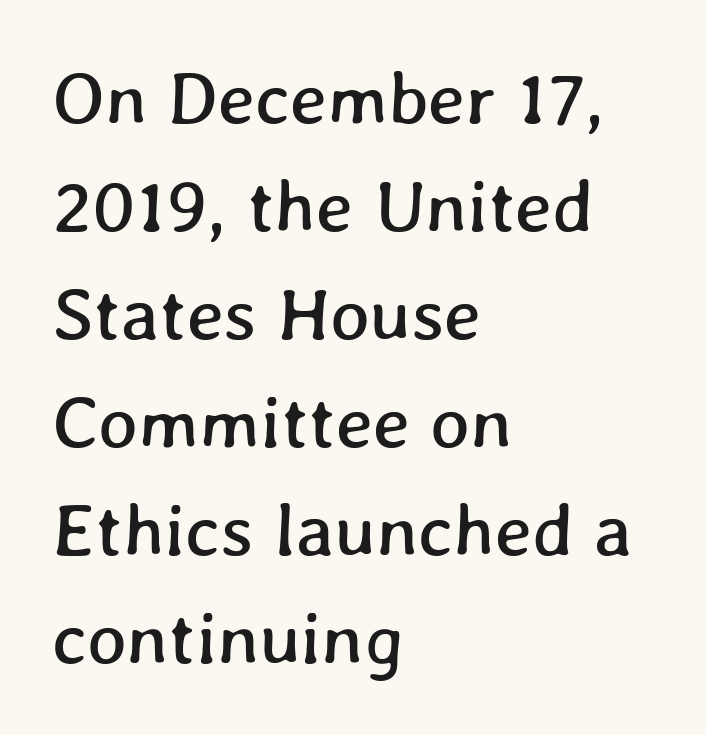
The image shows 75 px text type; set left-aligned, normal line spacing (1.44x), normal letter spacing, not underlined; low stroke contrast and a medium x-height.
